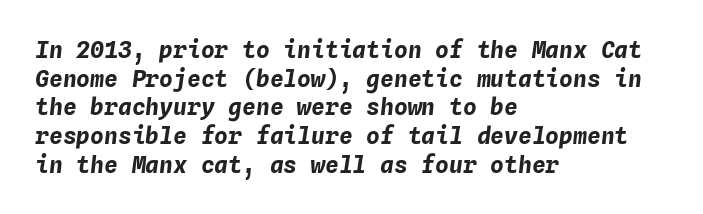
The image shows 23 px bold type, italic (leaning right); set left-aligned, normal line spacing (1.25x), normal letter spacing, not underlined.
